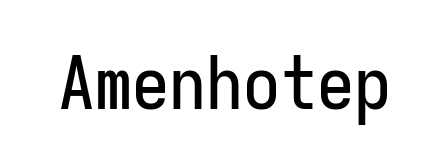
Nope, not italic — everything's standing straight. Caption: standard tracking, unaltered. The letters march in equal steps, a hallmark of fixed-pitch type. Letters rest on an invisible, unmarked baseline. The text was rendered using a sans face with plain stroke endings.
